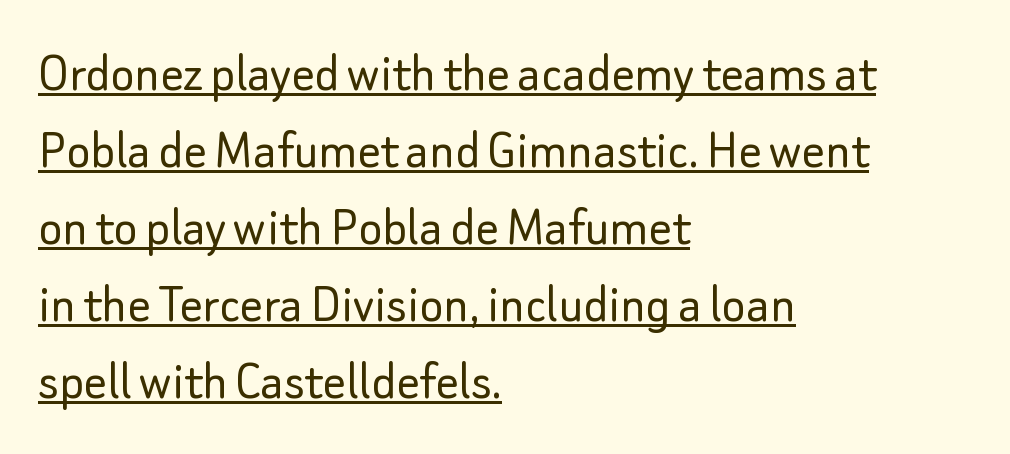
The weight tops out at a normal text grade. Character widths vary here, with narrow letters taking less room than wide ones. Is the block centered? No — it sits flush against the left margin. Ordinary non-slanted type is in use.
